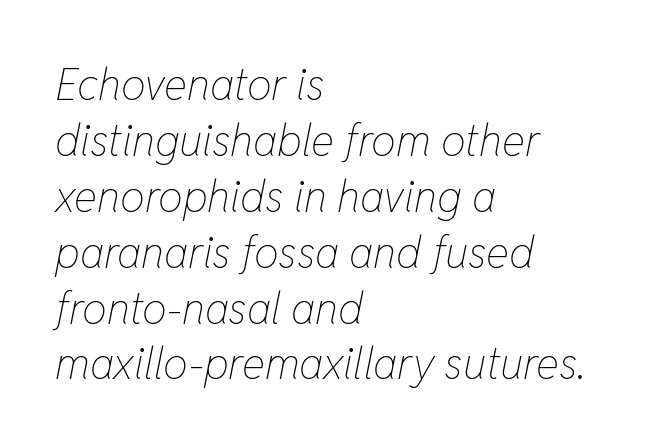
Teacher's note: observe the even left margin — that is flush-left alignment. Underline: absent. These lines keep a tight, regular rhythm from letter to letter. The passage shown is typed in a proportional face where columns would drift.
